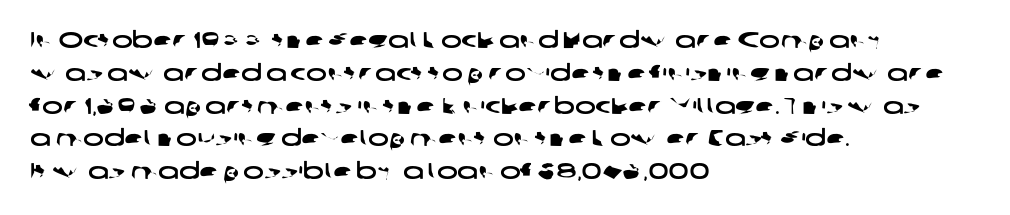
No word sits above an underline. The lines sit at an ordinary, default distance from one another. Is the letter spacing exaggerated? No — it looks like the ordinary default. Caption: multi-line text, flush left, ragged right.
